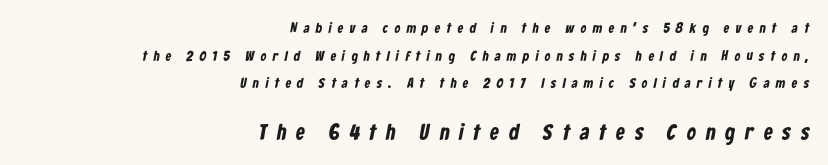
Is the letter spacing exaggerated? Yes — the characters are pushed far apart. Type without underlining. Leftover space on each line is placed entirely before the opening word. Which of the two is more prominent by size? The second, at the bottom. Each new line begins a long way beneath the previous one.
